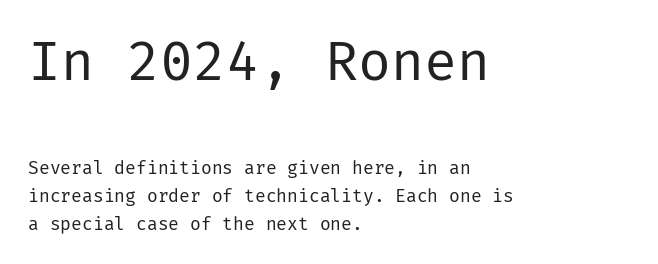
{"serif": "no", "italic": "no", "bold": "no", "weight": "regular", "width": "normal", "stroke_contrast": "low", "x_height": "medium", "underline": "no", "align": "left", "line_spacing": "normal", "line_spacing_ratio": 1.55, "letter_spacing": "normal", "letter_spacing_em": 0.0, "larger_block": "first", "size_ratio": 3.06, "glyph_px": 55}
